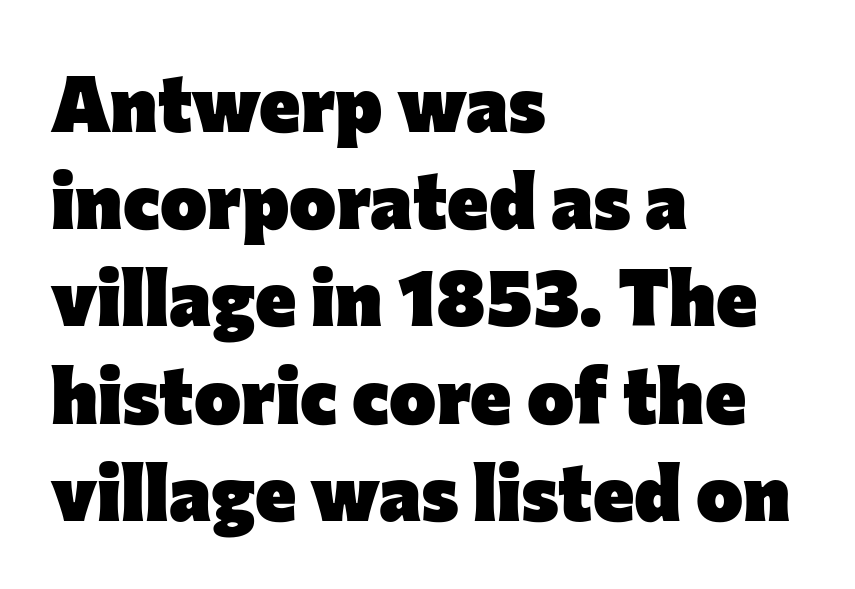
Q: Is the text bold? A: Yes.
Q: Is the text italic (slanted)? A: No, it is upright.
Q: Is the typeface a serif or a sans-serif typeface? A: Sans-serif.
Q: Is the text underlined? A: No.
Q: How is the paragraph aligned? A: Left-aligned.
Q: Is the spacing between letters normal or unusually wide? A: Normal.
Q: Width (condensed, normal, or wide)? A: Normal.
Q: Stroke contrast? A: Low.
Q: x-height? A: Medium.
Q: Monospaced? A: No.
